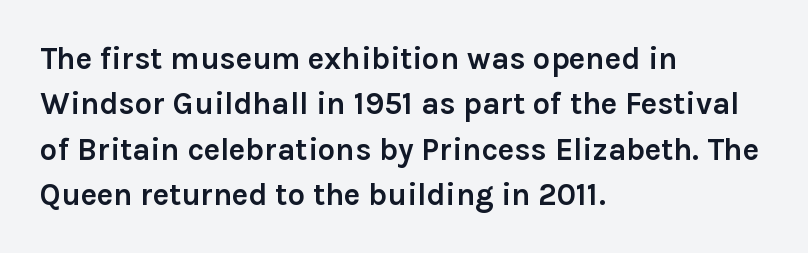
{"serif": "no", "italic": "no", "bold": "yes", "weight": "semibold", "width": "normal", "x_height": "medium", "monospaced": "no", "underline": "no", "align": "left", "line_spacing": "normal", "line_spacing_ratio": 1.46, "letter_spacing": "normal", "letter_spacing_em": 0.0, "glyph_px": 31}
